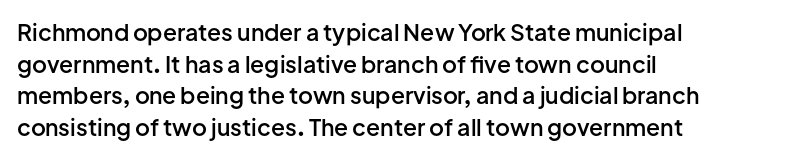
The image shows 23 px text type, upright; set left-aligned, normal line spacing (1.37x), normal letter spacing, not underlined.
